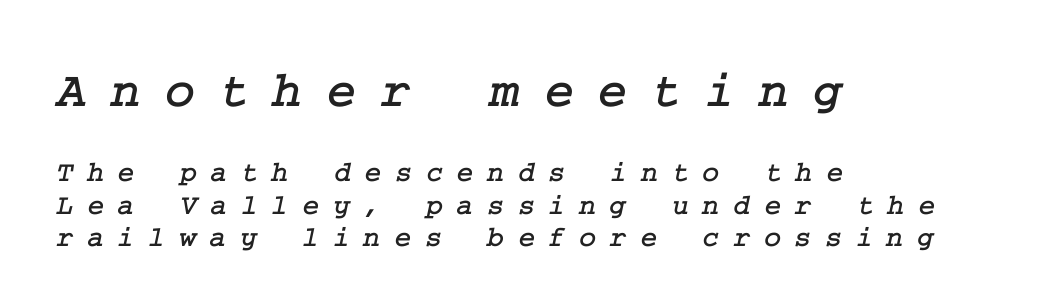
Regarding leading, the lines here are crowded together. Every row of glyphs begins at an identical x-position on the left. Inter-character spacing is expanded well beyond the font's built-in metrics. Bigger letters appear in the top chunk; the bottom chunk is reduced.
